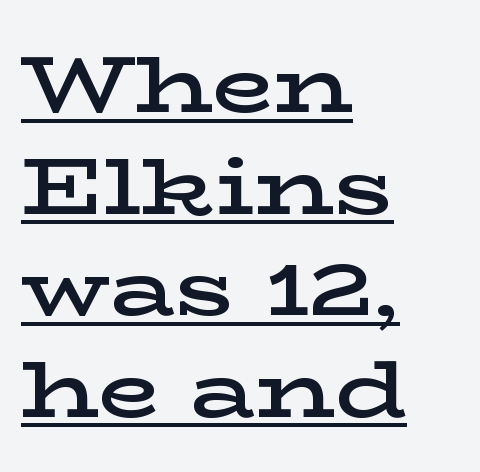
The letters stand straight up with perfectly vertical stems. Tracking value appears to be zero — textbook default spacing. The characters display serif detailing at their extremities. Reading down the block, your eye returns to a fixed left position each line. Summary of vertical rhythm: regular, with standard interline spacing.
